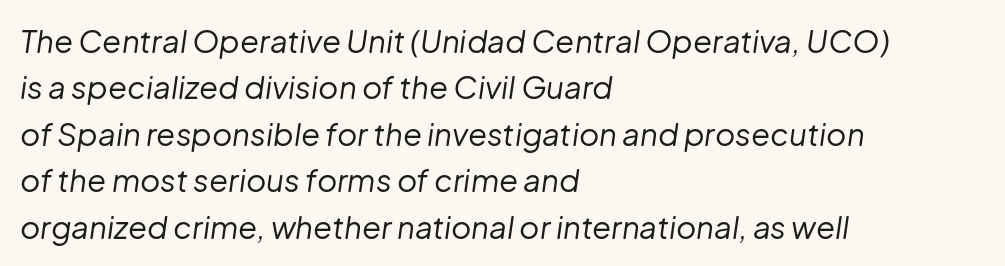
{"italic": "yes", "lean": "right", "slant_degrees": 8, "bold": "no", "weight": "regular", "width": "normal", "stroke_contrast": "low", "x_height": "medium", "monospaced": "no", "underline": "no", "align": "left", "line_spacing": "normal", "line_spacing_ratio": 1.5, "letter_spacing": "normal", "letter_spacing_em": 0.0, "glyph_px": 31}
